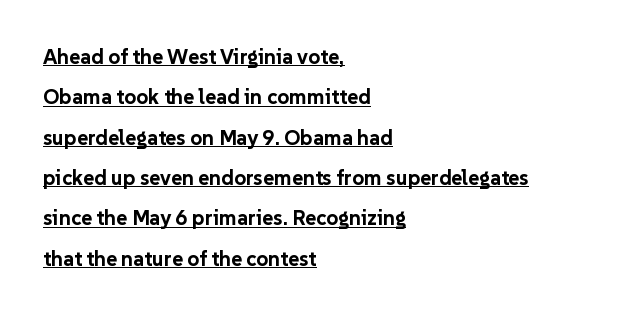
Q: Is the text bold? A: Yes.
Q: Is the text italic (slanted)? A: No, it is upright.
Q: Is the text underlined? A: Yes.
Q: How is the paragraph aligned? A: Left-aligned.
Q: Is the spacing between letters normal or unusually wide? A: Normal.
Q: Is the spacing between lines tight, normal or loose? A: Loose.
